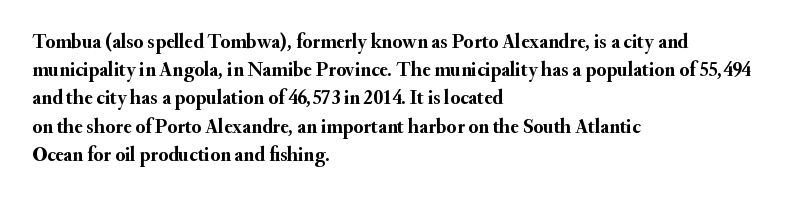
{"italic": "no", "bold": "yes", "underline": "no", "align": "left", "line_spacing": "normal", "line_spacing_ratio": 1.41, "letter_spacing": "normal", "letter_spacing_em": 0.0, "glyph_px": 20}
